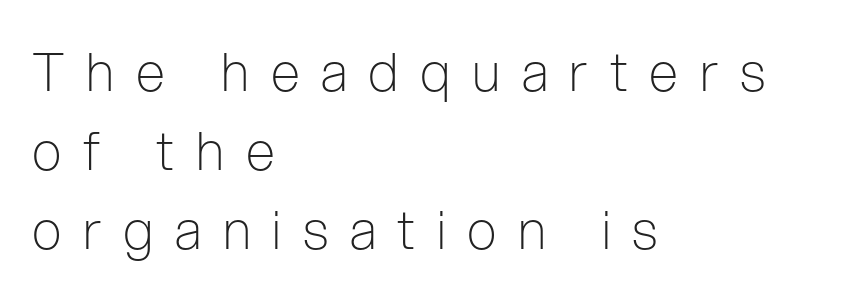
The type is letterspaced generously, with wide tracking. Quick note: underline off. Each letter keeps its own natural width here, so spacing adapts to shape. Students, observe: this is what conventionally led text looks like.
